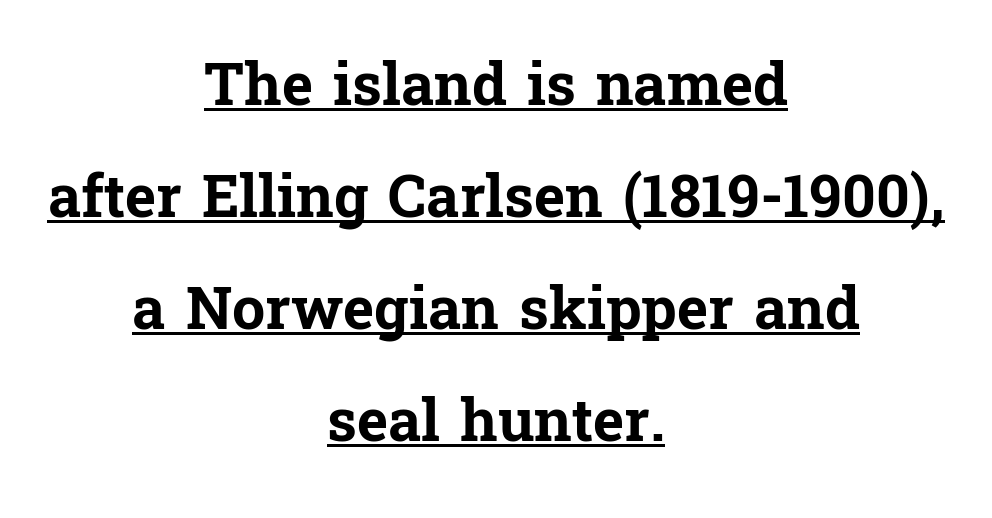
The image shows 59 px bold serif type, upright; set centered, loose line spacing (1.9x), normal letter spacing, underlined; low stroke contrast and a medium x-height.
